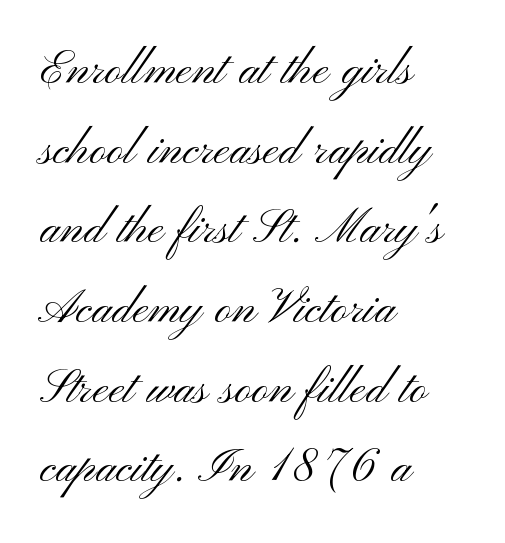
The image shows 59 px light, wide sans-serif type; set left-aligned, normal line spacing (1.35x), normal letter spacing, not underlined; medium stroke contrast and a small x-height.
